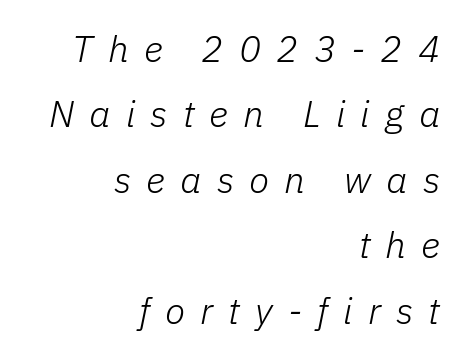
The rag falls on the left side of this text block. Caption: face not bold, strokes unweighted. The passage shown is typed in a proportional face where columns would drift. Letter spacing: wide.
